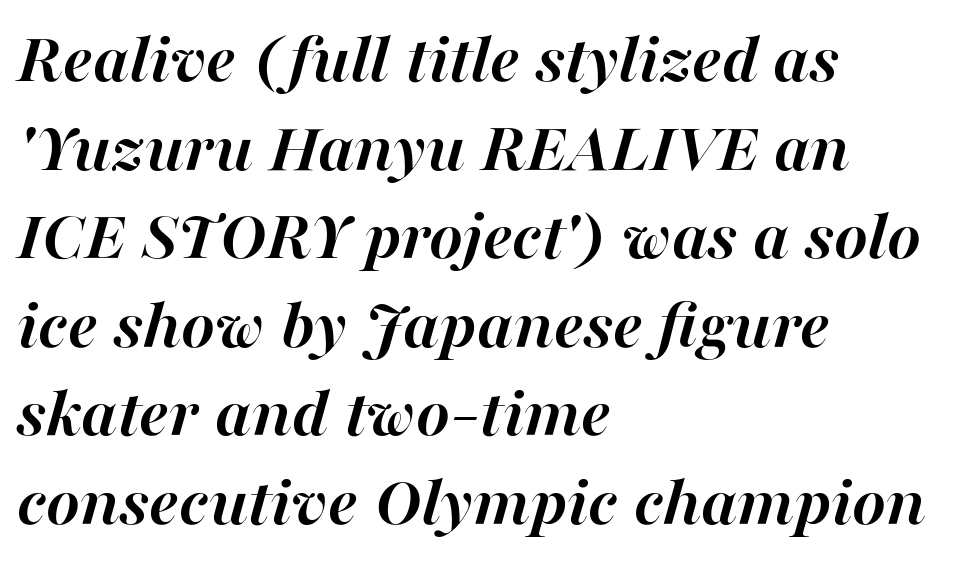
Q: Is the text bold? A: Yes.
Q: Is the text italic (slanted)? A: Yes, it leans right by about 16 degrees.
Q: Is the text underlined? A: No.
Q: How is the paragraph aligned? A: Left-aligned.
Q: Is the spacing between letters normal or unusually wide? A: Normal.
Q: Width (condensed, normal, or wide)? A: Normal.
Q: Stroke contrast? A: High.
Q: x-height? A: Medium.
Q: Monospaced? A: No.
